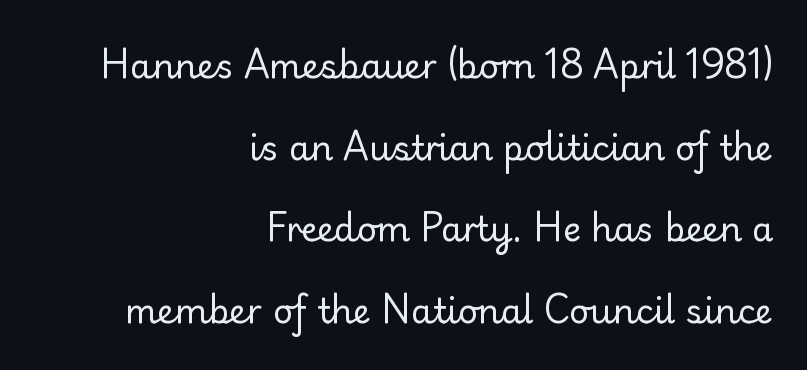
Q: Is the text bold? A: No.
Q: Is the text italic (slanted)? A: No, it is upright.
Q: Is the typeface a serif or a sans-serif typeface? A: Sans-serif.
Q: Is the text underlined? A: No.
Q: How is the paragraph aligned? A: Right-aligned.
Q: Is the spacing between letters normal or unusually wide? A: Normal.
Q: Is the spacing between lines tight, normal or loose? A: Loose.
Q: Width (condensed, normal, or wide)? A: Normal.
Q: Stroke contrast? A: Low.
Q: x-height? A: Small.
Q: Monospaced? A: No.
